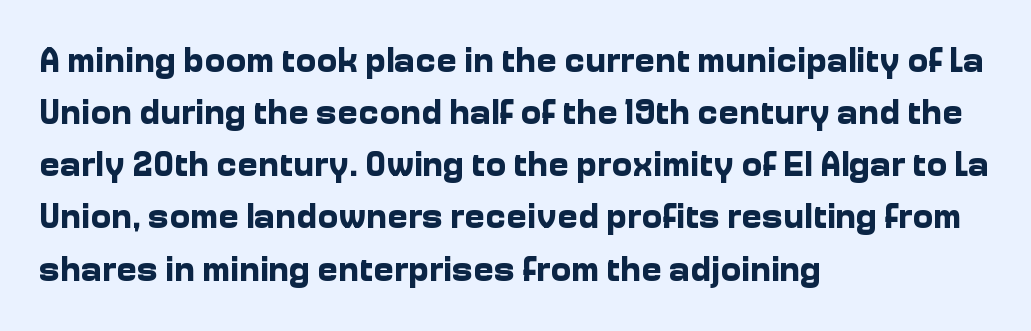
The image shows 35 px bold sans-serif type, upright; set left-aligned, normal line spacing (1.49x), normal letter spacing, not underlined; low stroke contrast and a medium x-height.
